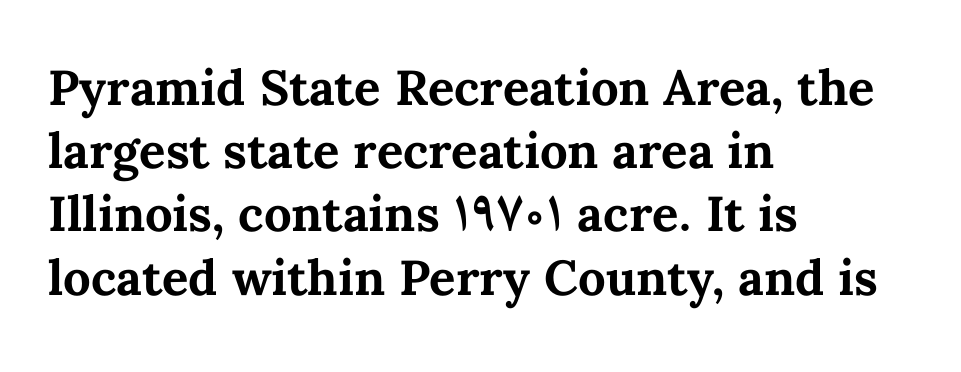
{"italic": "no", "bold": "yes", "weight": "bold", "width": "normal", "stroke_contrast": "medium", "x_height": "medium", "monospaced": "no", "underline": "no", "align": "left", "line_spacing": "normal", "line_spacing_ratio": 1.29, "letter_spacing": "normal", "letter_spacing_em": 0.0, "glyph_px": 49}
